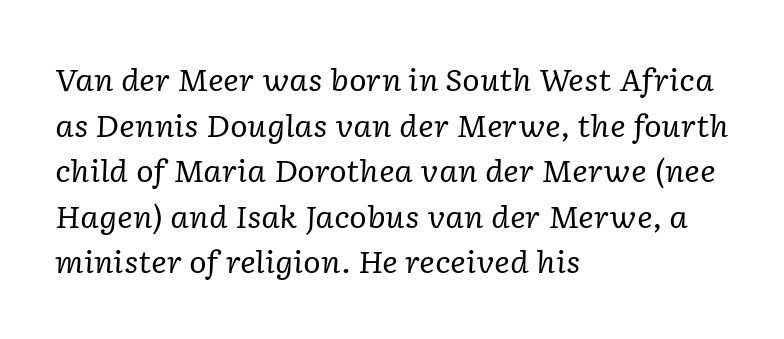
The space between consecutive lines is moderate. No chunkiness to these letters — they're not bold. In terms of letterform style, serifs are clearly present. Descenders hang freely into open space. Emphasis-style slanted type is in use.
